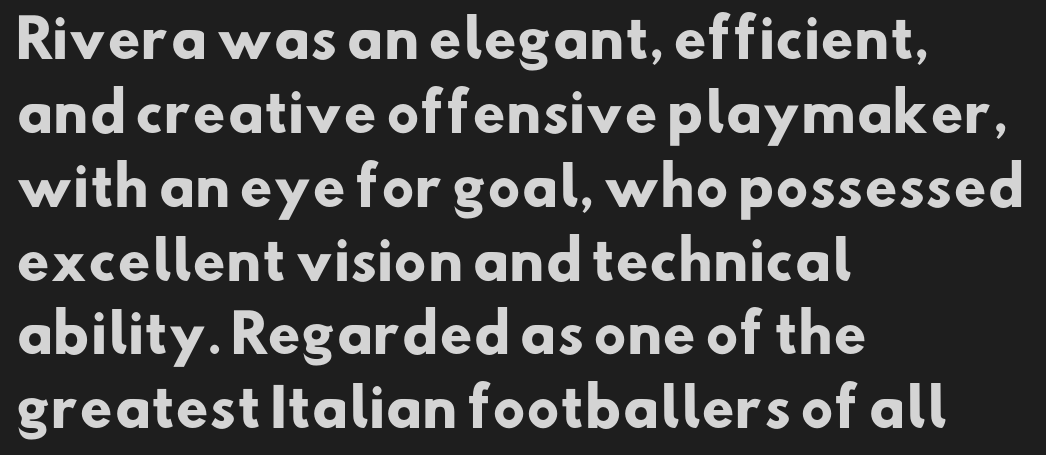
The image shows 52 px heavy sans-serif type; set left-aligned, normal line spacing (1.42x), normal letter spacing, not underlined; low stroke contrast and a small x-height.
